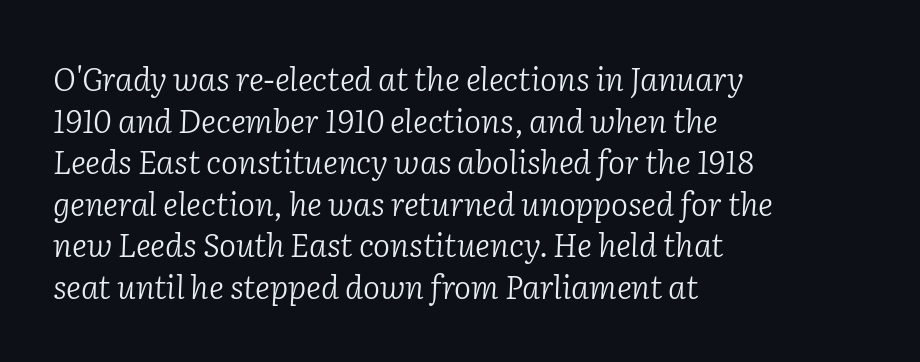
Q: Is the text bold? A: No.
Q: Is the text italic (slanted)? A: Yes, it leans right by about 2 degrees.
Q: Is the typeface a serif or a sans-serif typeface? A: Serif.
Q: Is the text underlined? A: No.
Q: How is the paragraph aligned? A: Left-aligned.
Q: Is the spacing between letters normal or unusually wide? A: Normal.
Q: Is the spacing between lines tight, normal or loose? A: Normal.
Q: Width (condensed, normal, or wide)? A: Normal.
Q: Stroke contrast? A: Low.
Q: x-height? A: Medium.
Q: Monospaced? A: No.
